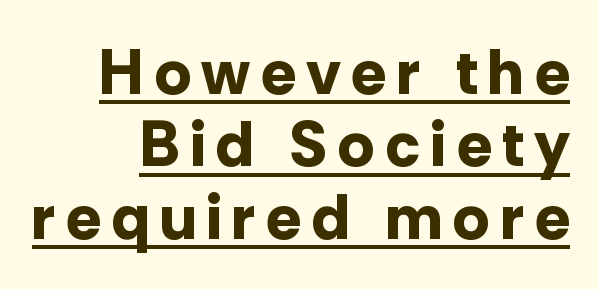
This sample uses an upright cut, with every glyph sitting square on the baseline. The rendering uses a small line-height, squeezing the rows. A typographer would call this underscored text. Varying glyph widths throughout — classic text-font behaviour.
